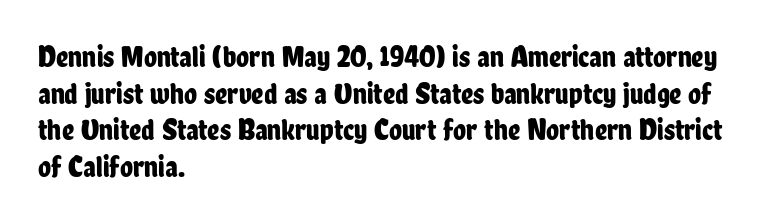
Is there any slant? The stems are plumb. Does extra space separate the letters? No, they use regular spacing. Type without underlining. Left-aligned paragraph, ragged on the right. No feet cap the strokes, marking this as sans-serif type.
